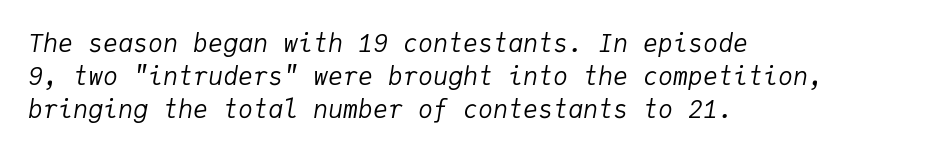
{"italic": "yes", "lean": "right", "slant_degrees": 9, "bold": "no", "underline": "no", "align": "left", "line_spacing": "normal", "line_spacing_ratio": 1.33, "letter_spacing": "normal", "letter_spacing_em": 0.0, "glyph_px": 25}
